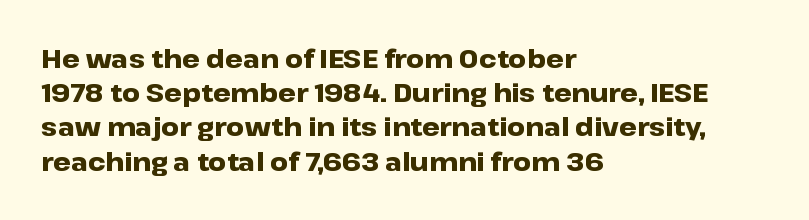
Q: Is the text bold? A: Yes.
Q: Is the text italic (slanted)? A: No, it is upright.
Q: Is the text underlined? A: No.
Q: How is the paragraph aligned? A: Left-aligned.
Q: Is the spacing between letters normal or unusually wide? A: Normal.
Q: Is the spacing between lines tight, normal or loose? A: Normal.
